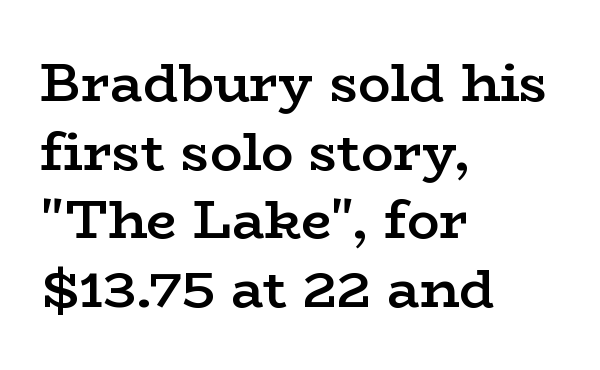
Summary of weight: moderately heavy, a semibold. Each new line begins a customary step beneath the previous one. Unlike italic type, these characters show no tilt at all. The rendering anchors every line to the left-hand side. The words here are not underlined.
